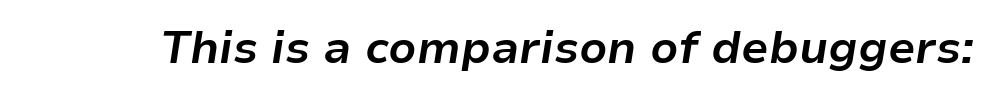
The image shows 45 px bold type, italic (leaning right); set normal letter spacing, not underlined; low stroke contrast and a medium x-height.
